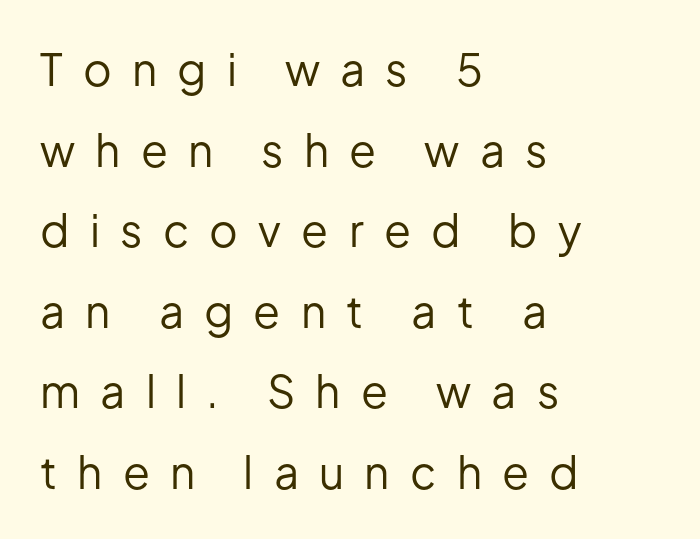
Q: Is the text bold? A: No.
Q: Is the text italic (slanted)? A: No, it is upright.
Q: Is the typeface a serif or a sans-serif typeface? A: Sans-serif.
Q: Is the text underlined? A: No.
Q: How is the paragraph aligned? A: Left-aligned.
Q: Is the spacing between letters normal or unusually wide? A: Unusually wide.
Q: Width (condensed, normal, or wide)? A: Normal.
Q: Stroke contrast? A: Low.
Q: x-height? A: Medium.
Q: Monospaced? A: No.
